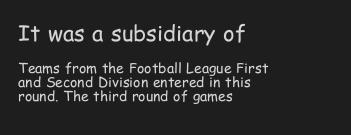
The image shows 22 px text type, upright; set left-aligned, tight line spacing (1.01x), normal letter spacing, not underlined; the first (top) block is 1.57x larger.
